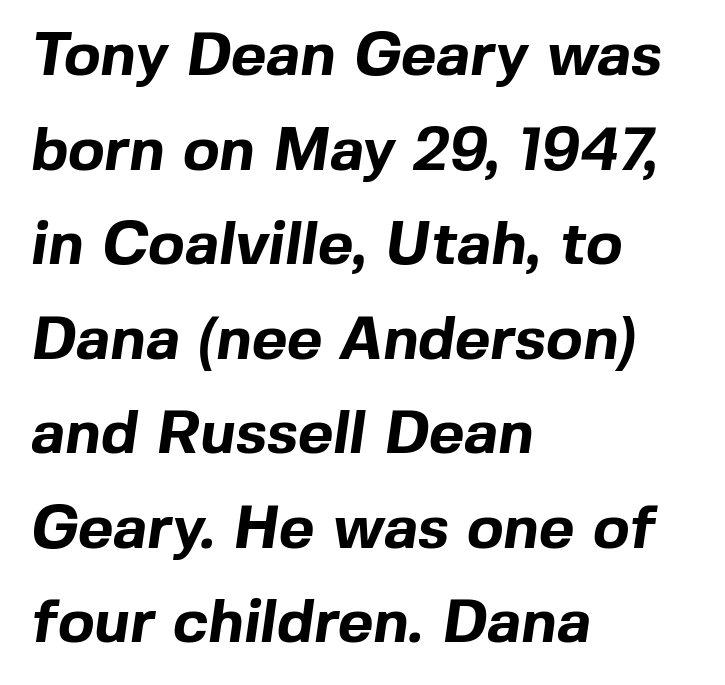
Q: Is the text bold? A: Yes.
Q: Is the typeface a serif or a sans-serif typeface? A: Sans-serif.
Q: Is the text underlined? A: No.
Q: How is the paragraph aligned? A: Left-aligned.
Q: Is the spacing between letters normal or unusually wide? A: Normal.
Q: Is the spacing between lines tight, normal or loose? A: Normal.
Q: Width (condensed, normal, or wide)? A: Normal.
Q: x-height? A: Medium.
Q: Monospaced? A: No.
